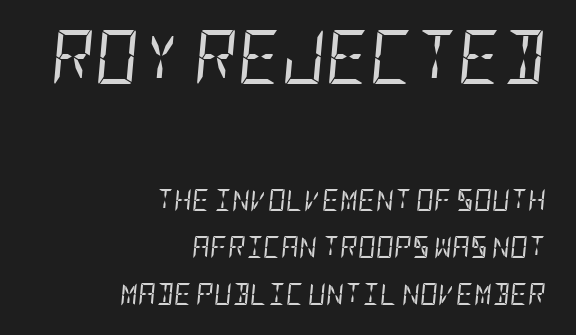
The image shows 54 px regular-weight, condensed type, italic (leaning right); set right-aligned, loose line spacing (2.14x), normal letter spacing, not underlined; the first (top) block is 2.45x larger; low stroke contrast and a large x-height.
